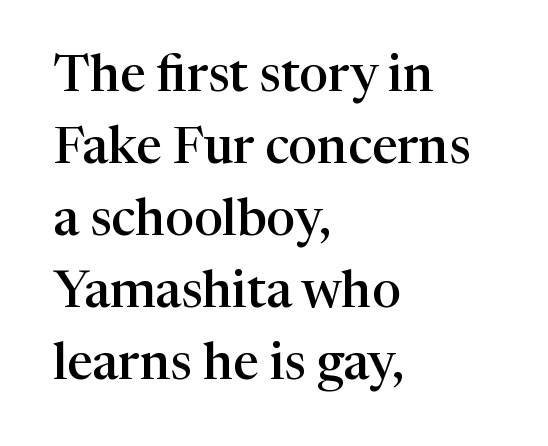
The type sits square on the baseline with zero lean. Alignment: flush left. Spacing between characters is what you'd get straight out of the box. The passage shown is typed in a proportional face where columns would drift.
